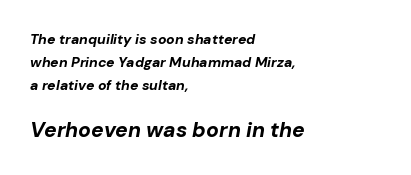
{"italic": "yes", "lean": "right", "slant_degrees": 10, "bold": "yes", "underline": "no", "align": "left", "line_spacing": "normal", "line_spacing_ratio": 1.65, "letter_spacing": "normal", "letter_spacing_em": 0.0, "larger_block": "second", "size_ratio": 1.5, "glyph_px": 21}
